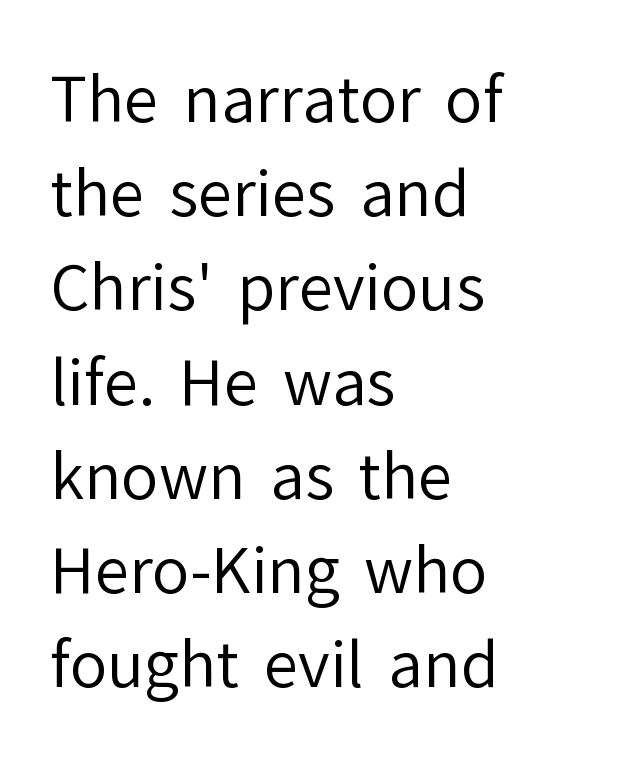
{"serif": "no", "italic": "no", "bold": "no", "weight": "regular", "width": "normal", "stroke_contrast": "low", "x_height": "medium", "monospaced": "no", "underline": "no", "align": "left", "line_spacing": "normal", "line_spacing_ratio": 1.52, "letter_spacing": "normal", "letter_spacing_em": 0.0, "glyph_px": 62}
